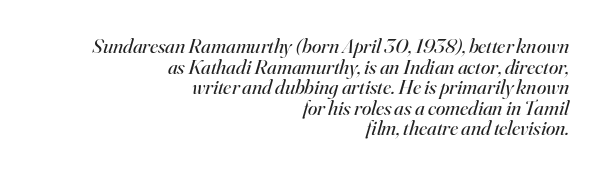
{"italic": "yes", "lean": "right", "slant_degrees": 16, "bold": "no", "underline": "no", "align": "right", "line_spacing": "tight", "line_spacing_ratio": 0.98, "letter_spacing": "normal", "letter_spacing_em": 0.0, "glyph_px": 21}
